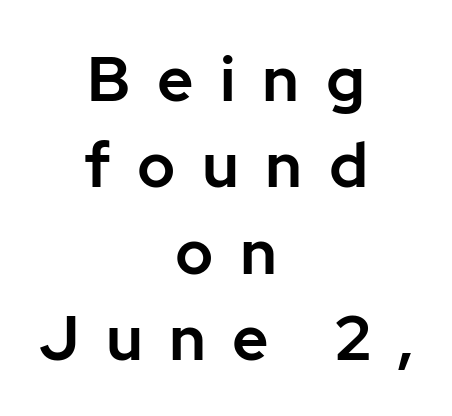
The image shows 63 px sans-serif type, upright; set centered, normal line spacing (1.37x), unusually wide letter spacing (+0.42 em), not underlined; low stroke contrast and a medium x-height.
